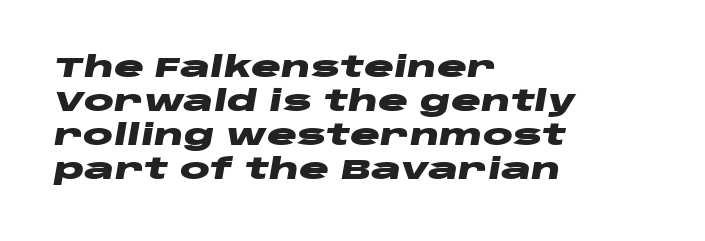
This is heavy type, rendered in bold. Students, note that the glyphs here touch the page at normal intervals. Descenders hang freely into open space. The typography opts for an oblique posture over an upright one.
